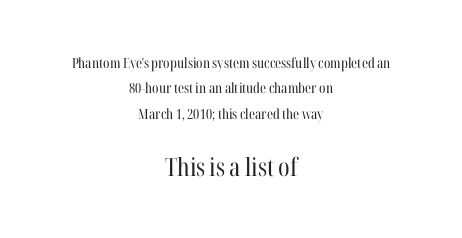
The image shows 25 px text type, upright; set centered, line spacing 1.81x, normal letter spacing, not underlined; the second (bottom) block is 1.79x larger.
